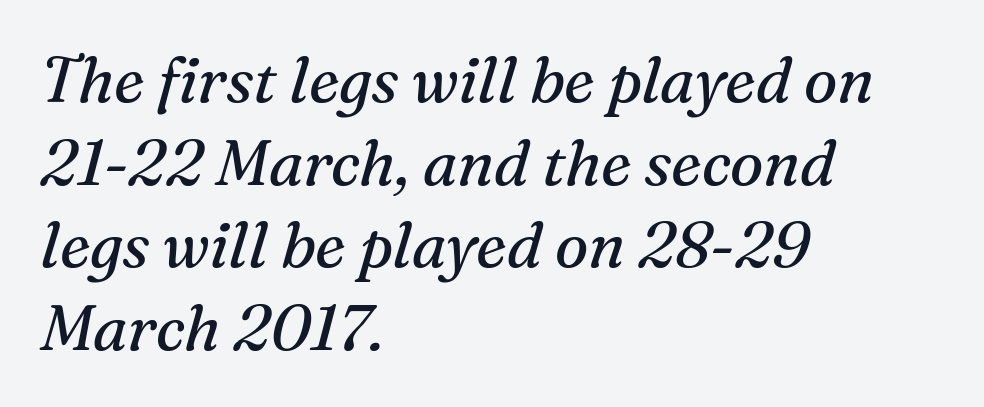
Q: Is the text bold? A: No.
Q: Is the text italic (slanted)? A: Yes, it leans right by about 16 degrees.
Q: Is the typeface a serif or a sans-serif typeface? A: Serif.
Q: Is the text underlined? A: No.
Q: How is the paragraph aligned? A: Left-aligned.
Q: Is the spacing between letters normal or unusually wide? A: Normal.
Q: Is the spacing between lines tight, normal or loose? A: Normal.
Q: Width (condensed, normal, or wide)? A: Normal.
Q: Stroke contrast? A: Medium.
Q: x-height? A: Medium.
Q: Monospaced? A: No.
